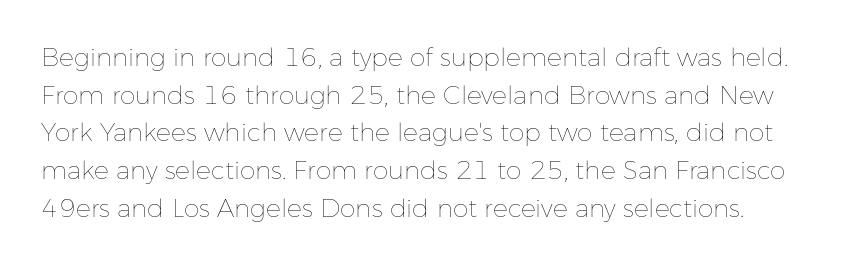
The image shows 25 px text type, upright; set normal line spacing (1.51x), normal letter spacing, not underlined.
